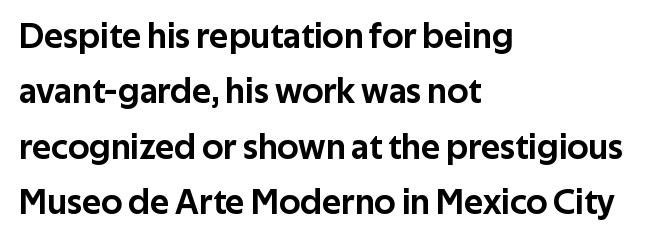
The image shows 36 px sans-serif type, upright; set left-aligned, normal line spacing (1.54x), normal letter spacing, not underlined; low stroke contrast and a medium x-height.
